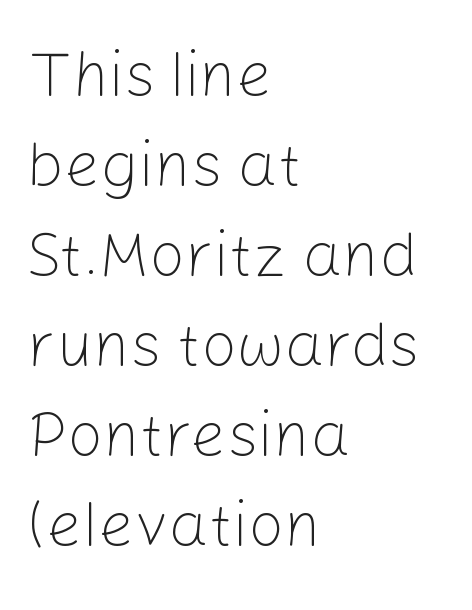
Q: Is the text bold? A: No.
Q: Is the text italic (slanted)? A: No, it is upright.
Q: Is the typeface a serif or a sans-serif typeface? A: Sans-serif.
Q: Is the text underlined? A: No.
Q: How is the paragraph aligned? A: Left-aligned.
Q: Is the spacing between letters normal or unusually wide? A: Normal.
Q: Is the spacing between lines tight, normal or loose? A: Normal.
Q: Width (condensed, normal, or wide)? A: Normal.
Q: Stroke contrast? A: Low.
Q: x-height? A: Medium.
Q: Monospaced? A: No.
